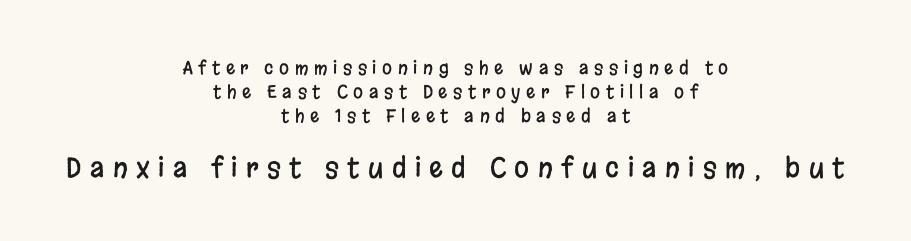
The image shows 27 px text type, upright; set centered, normal line spacing (1.34x), unusually wide letter spacing (+0.31 em), not underlined; the second (bottom) block is 1.5x larger.
